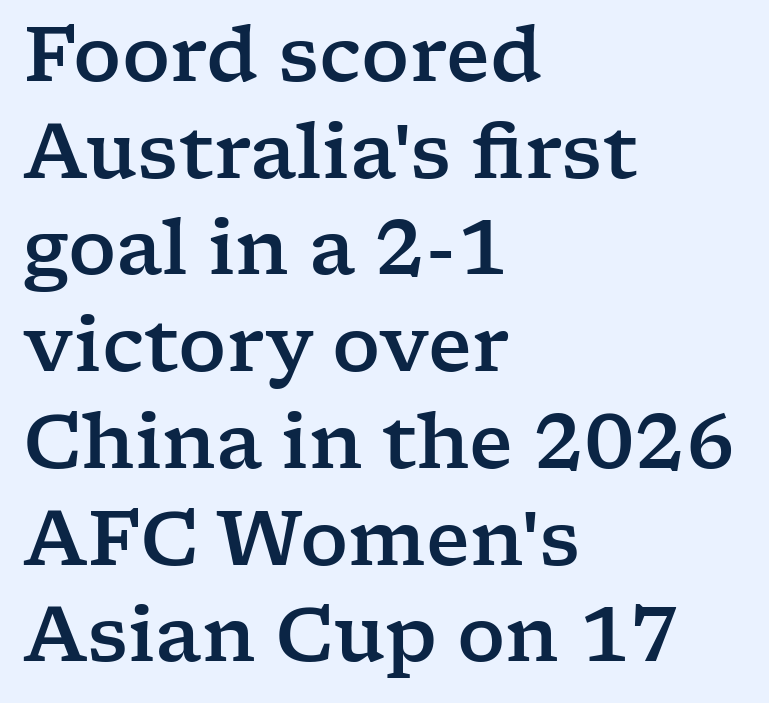
The image shows 75 px wide serif type, upright; set left-aligned, normal line spacing (1.29x), normal letter spacing, not underlined; low stroke contrast and a medium x-height.
